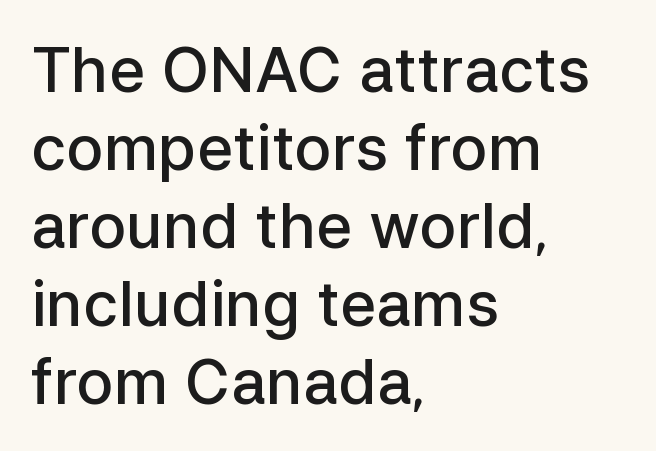
This is sans-serif lettering, the kind often seen on screens and signage. Notice how descenders clear the ascenders below comfortably — that's standard leading. The letters advance in unequal steps, a hallmark of proportional type. Typesetter's note: demi weight, one step under bold.
